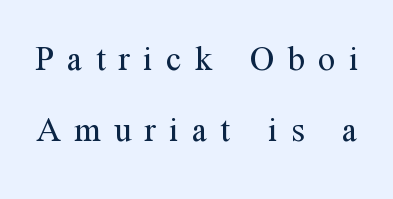
Q: Is the text bold? A: No.
Q: Is the text italic (slanted)? A: No, it is upright.
Q: Is the typeface a serif or a sans-serif typeface? A: Serif.
Q: Is the text underlined? A: No.
Q: Is the spacing between letters normal or unusually wide? A: Unusually wide.
Q: Is the spacing between lines tight, normal or loose? A: Loose.
Q: Width (condensed, normal, or wide)? A: Normal.
Q: Stroke contrast? A: Medium.
Q: x-height? A: Medium.
Q: Monospaced? A: No.
